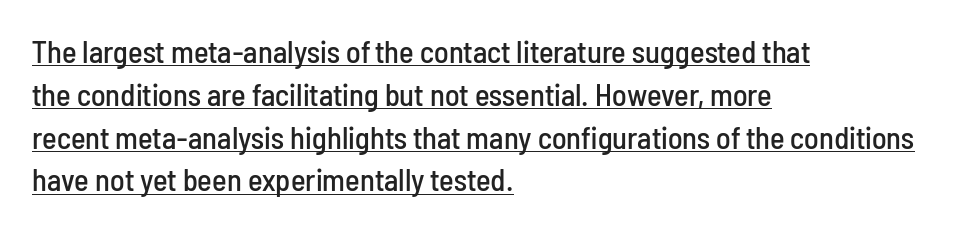
If you measured baseline to baseline, you'd find a middling distance. Note the varied advance widths — an 'i' is clearly narrower than an 'm'. Unlike italic type, these characters show no tilt at all. Short and long lines alike share a common starting point at left.
